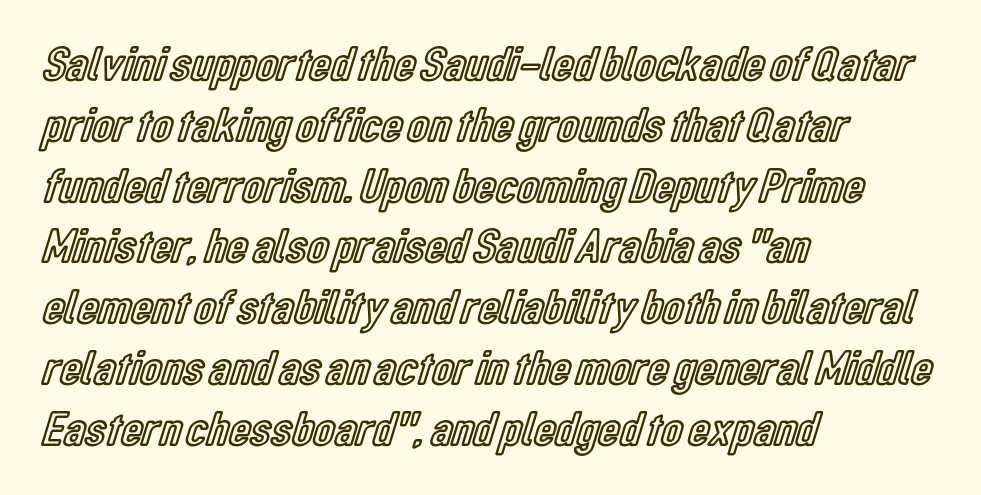
{"width": "condensed", "x_height": "medium", "monospaced": "no", "underline": "no", "align": "left", "line_spacing_ratio": 1.24, "letter_spacing": "normal", "letter_spacing_em": 0.0, "glyph_px": 49}
